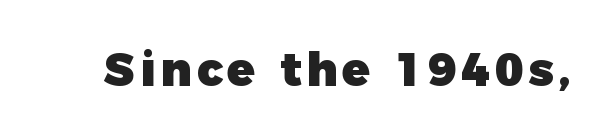
Q: Is the text bold? A: Yes.
Q: Is the text italic (slanted)? A: No, it is upright.
Q: Is the typeface a serif or a sans-serif typeface? A: Sans-serif.
Q: Is the text underlined? A: No.
Q: Width (condensed, normal, or wide)? A: Normal.
Q: Stroke contrast? A: Low.
Q: x-height? A: Medium.
Q: Monospaced? A: No.
